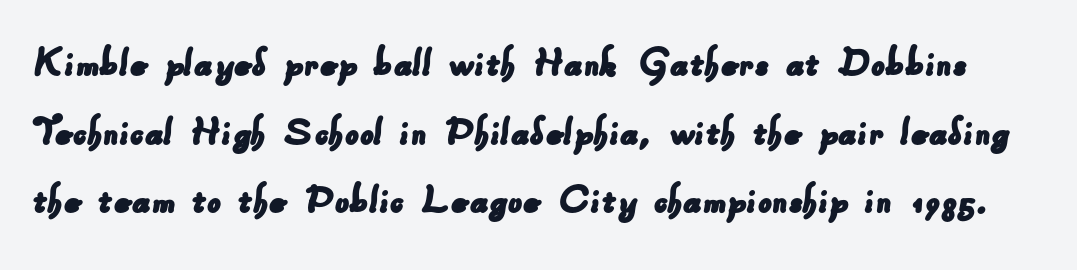
{"serif": "no", "width": "normal", "stroke_contrast": "low", "x_height": "small", "monospaced": "no", "underline": "no", "line_spacing": "normal", "line_spacing_ratio": 1.56, "letter_spacing": "normal", "letter_spacing_em": 0.0, "glyph_px": 44}
